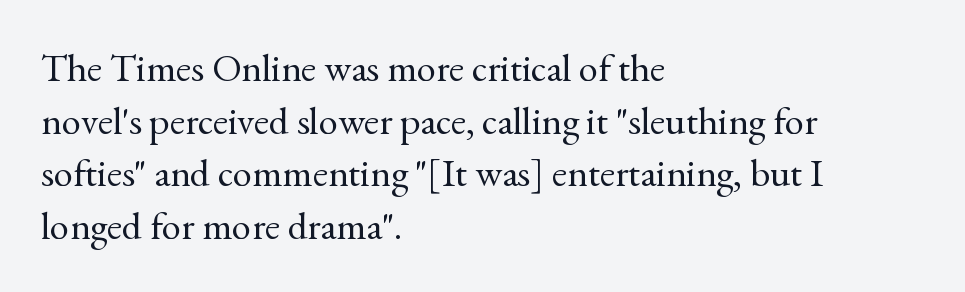
The image shows 39 px regular-weight serif type, upright; set left-aligned, normal line spacing (1.35x), normal letter spacing, not underlined; a small x-height.
